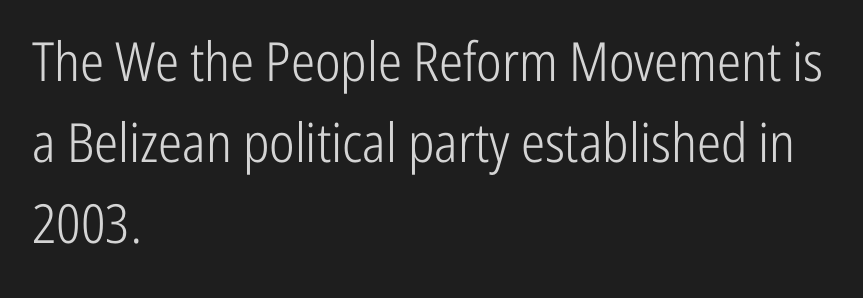
{"serif": "no", "italic": "no", "bold": "no", "weight": "light", "width": "condensed", "stroke_contrast": "low", "x_height": "medium", "monospaced": "no", "underline": "no", "align": "left", "line_spacing": "normal", "line_spacing_ratio": 1.5, "letter_spacing": "normal", "letter_spacing_em": 0.0, "glyph_px": 54}
